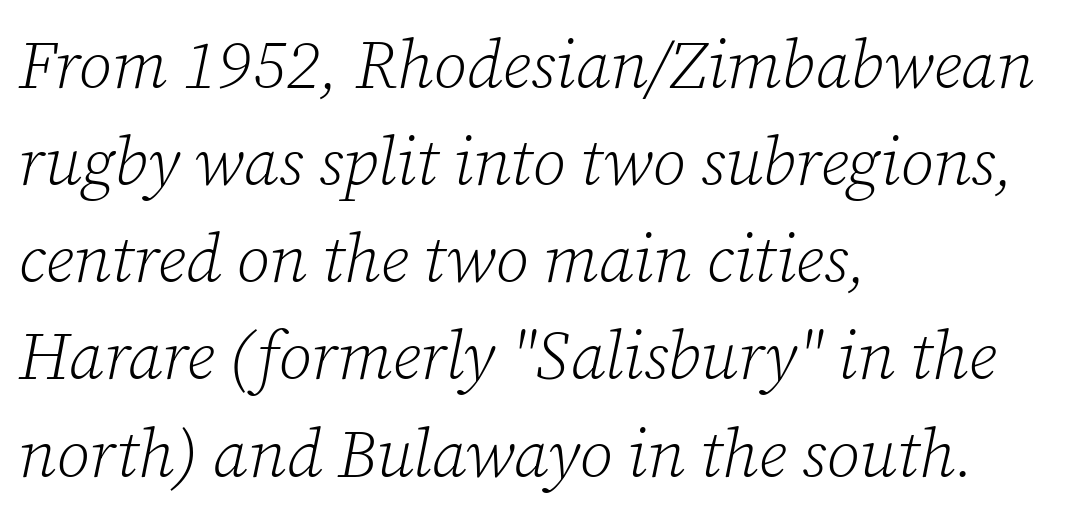
The image shows 67 px light serif type, italic (leaning right); set left-aligned, normal line spacing (1.45x), normal letter spacing, not underlined; low stroke contrast and a medium x-height.
